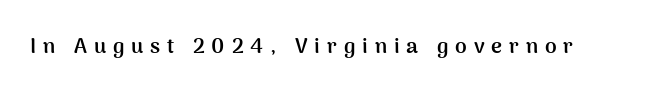
The image shows 21 px bold type, upright; set unusually wide letter spacing (+0.33 em), not underlined.
